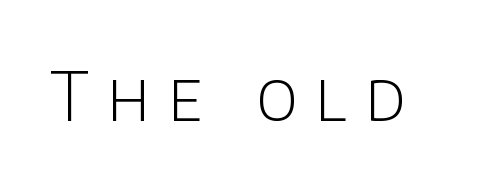
{"serif": "no", "italic": "no", "bold": "no", "weight": "light", "width": "normal", "stroke_contrast": "low", "x_height": "large", "monospaced": "no", "underline": "no", "letter_spacing": "wide", "letter_spacing_em": 0.27, "glyph_px": 68}
